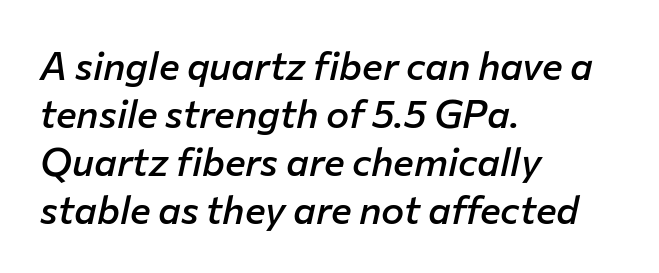
The image shows 39 px semibold type, italic (leaning right); set left-aligned, line spacing 1.23x, normal letter spacing, not underlined; low stroke contrast and a medium x-height.
